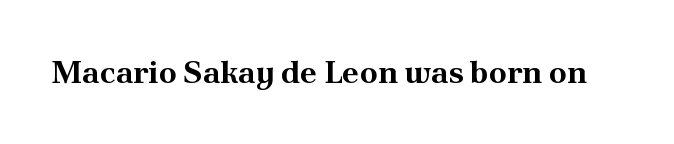
The image shows 32 px bold serif type, upright; set normal letter spacing, not underlined; medium stroke contrast and a small x-height.
